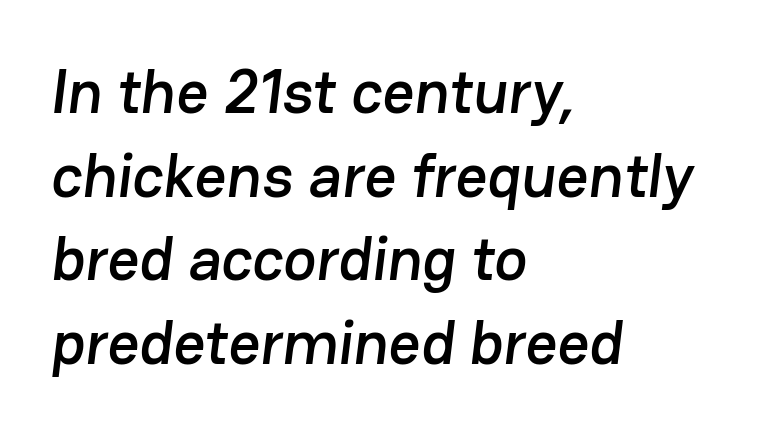
Is this a fixed-width face? No — the glyphs have proportional, varying widths. Rows of type keep a routine distance in the vertical direction. Clear beneath every line of the passage. Notice how the passage keeps a crisp vertical edge on the left only. The tracking reads as untouched default to a designer's eye.
